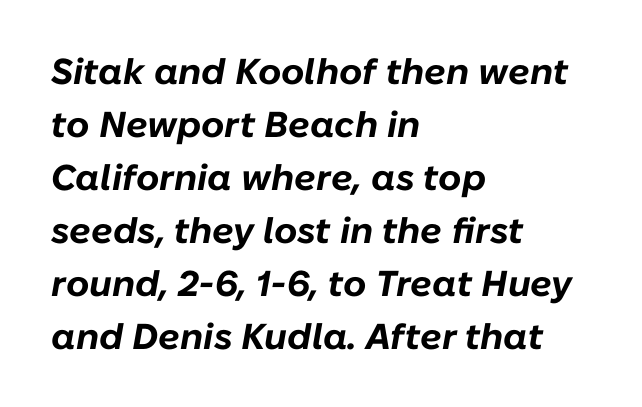
Q: Is the text bold? A: Yes.
Q: Is the text italic (slanted)? A: Yes, it leans right by about 10 degrees.
Q: Is the text underlined? A: No.
Q: How is the paragraph aligned? A: Left-aligned.
Q: Is the spacing between letters normal or unusually wide? A: Normal.
Q: Is the spacing between lines tight, normal or loose? A: Normal.
Q: Width (condensed, normal, or wide)? A: Normal.
Q: Stroke contrast? A: Low.
Q: x-height? A: Medium.
Q: Monospaced? A: No.
